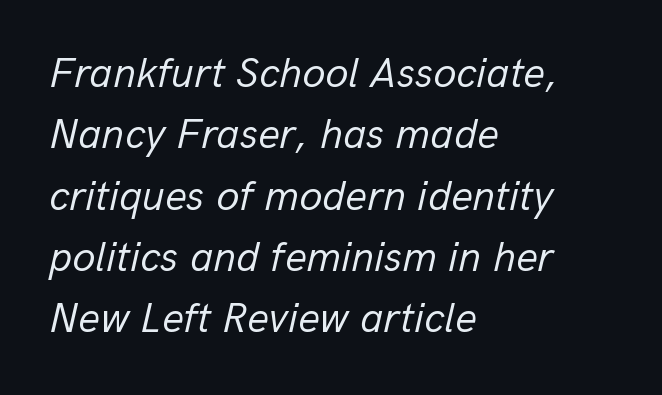
{"italic": "yes", "lean": "right", "slant_degrees": 13, "bold": "no", "weight": "regular", "width": "normal", "stroke_contrast": "low", "x_height": "medium", "monospaced": "no", "underline": "no", "align": "left", "line_spacing": "normal", "line_spacing_ratio": 1.46, "letter_spacing": "normal", "letter_spacing_em": 0.0, "glyph_px": 42}
